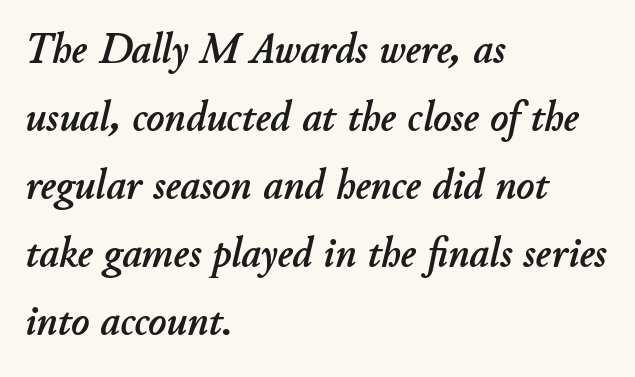
Regarding leading, the lines here are spaced in the standard way. You could not count columns in this text — the font is proportionally spaced. Observe the ordinary spacing: letters are neighbours, not strangers. Line beginnings align vertically; line endings do not. The specimen omits any rule beneath the text block's lines. Rendered with sloped, italic letterforms.
